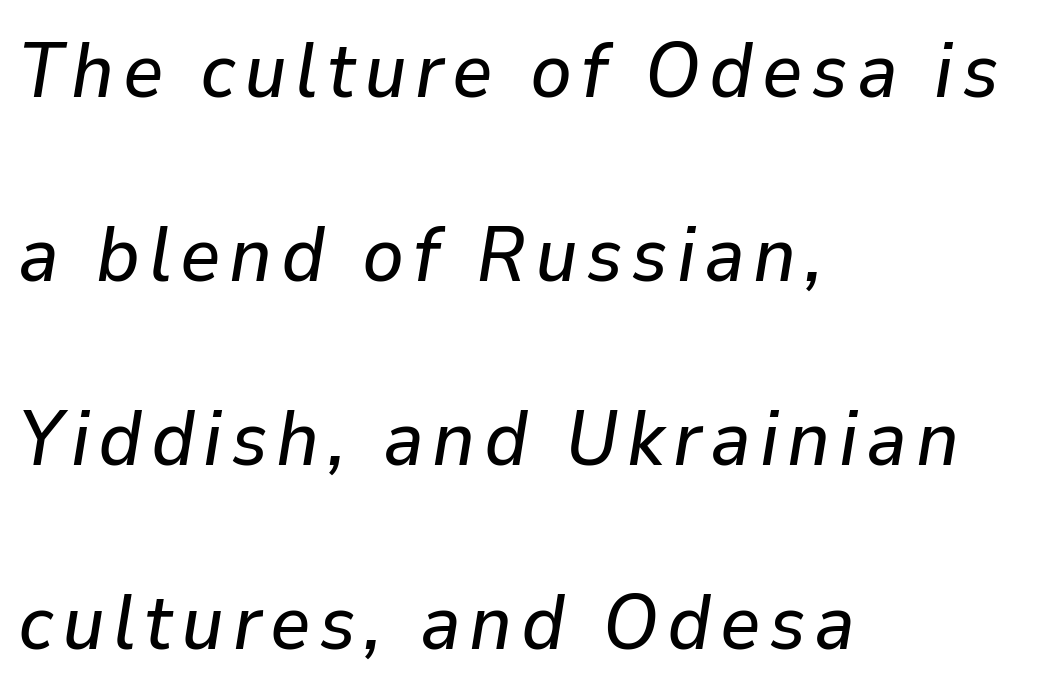
Q: Is the text italic (slanted)? A: Yes, it leans right by about 9 degrees.
Q: Is the text underlined? A: No.
Q: How is the paragraph aligned? A: Left-aligned.
Q: Is the spacing between lines tight, normal or loose? A: Loose.
Q: Width (condensed, normal, or wide)? A: Normal.
Q: Stroke contrast? A: Low.
Q: x-height? A: Medium.
Q: Monospaced? A: No.
